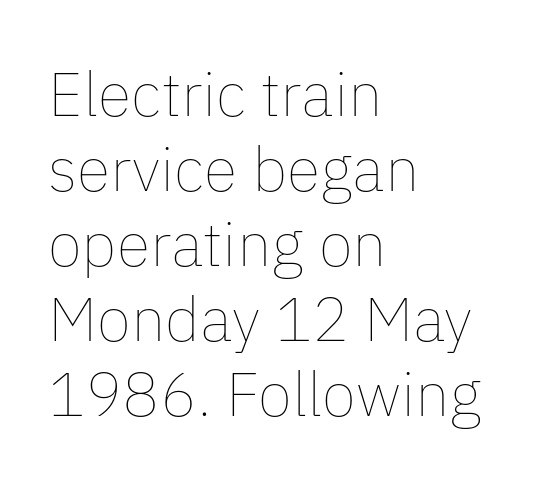
Q: Is the text bold? A: No.
Q: Is the text italic (slanted)? A: No, it is upright.
Q: Is the text underlined? A: No.
Q: How is the paragraph aligned? A: Left-aligned.
Q: Is the spacing between letters normal or unusually wide? A: Normal.
Q: Width (condensed, normal, or wide)? A: Normal.
Q: Stroke contrast? A: Low.
Q: x-height? A: Medium.
Q: Monospaced? A: No.
